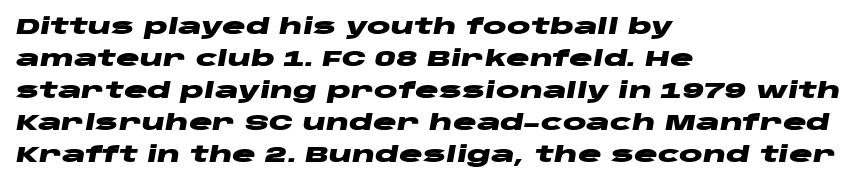
The image shows 22 px bold type, italic (leaning right); set left-aligned, normal line spacing (1.45x), normal letter spacing, not underlined.
